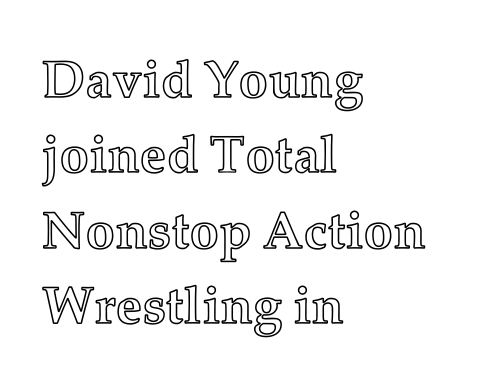
Spacing verdict: proportional, widths tailored to each character. Is there much room between lines? A standard amount, neither cramped nor airy. The paragraph shown leans on its left margin. If you drew a line through each stem, it would be perfectly vertical. Rule under the text: the space is simply empty.
